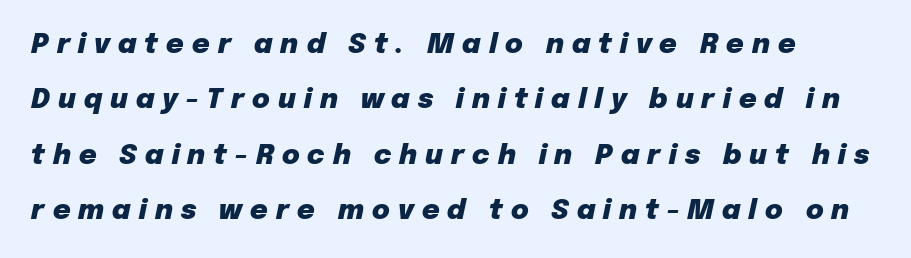
Q: Is the text bold? A: Yes.
Q: Is the text italic (slanted)? A: Yes, it leans right by about 12 degrees.
Q: Is the text underlined? A: No.
Q: Is the spacing between letters normal or unusually wide? A: Unusually wide.
Q: Is the spacing between lines tight, normal or loose? A: Loose.
